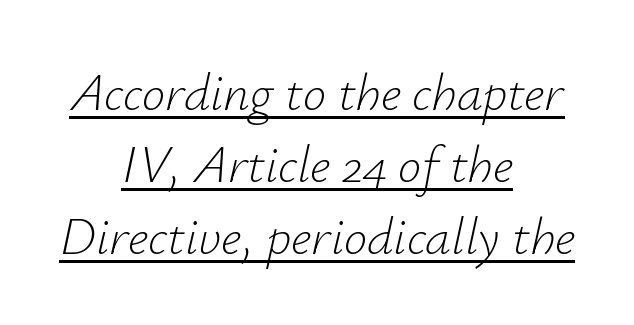
The image shows 52 px light type, italic (leaning right); set centered, normal line spacing (1.38x), normal letter spacing, underlined; low stroke contrast and a small x-height.
